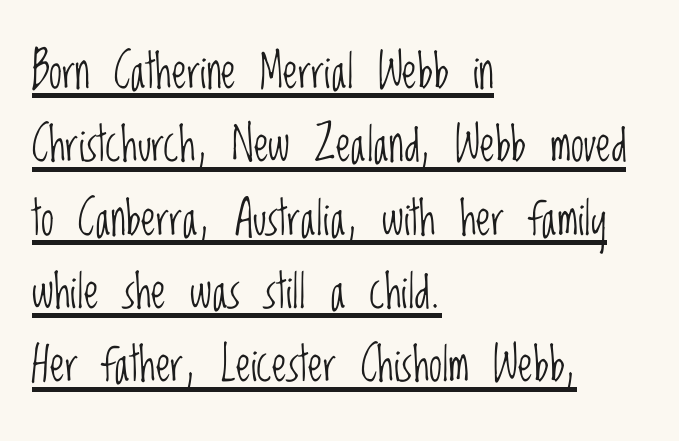
The image shows 47 px light, condensed sans-serif type, upright; set left-aligned, normal line spacing (1.56x), normal letter spacing, underlined; low stroke contrast and a large x-height.
